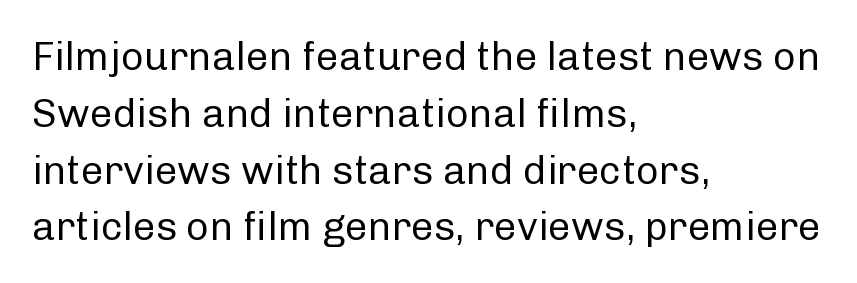
{"serif": "no", "italic": "no", "bold": "no", "weight": "regular", "width": "normal", "stroke_contrast": "low", "x_height": "medium", "monospaced": "no", "underline": "no", "align": "left", "line_spacing": "normal", "line_spacing_ratio": 1.42, "letter_spacing": "normal", "letter_spacing_em": 0.0, "glyph_px": 40}
